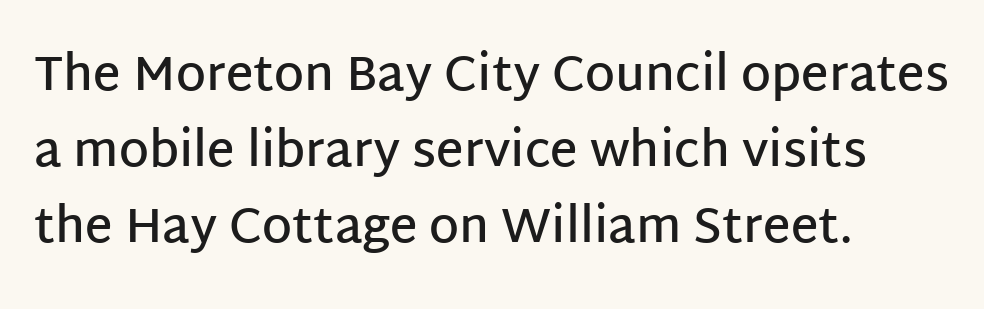
Any mark beneath the type? The region is blank. The horizontal fit of the characters is conventional and even. You could not count columns in this text — the font is proportionally spaced. The lines sit at an ordinary, default distance from one another.
